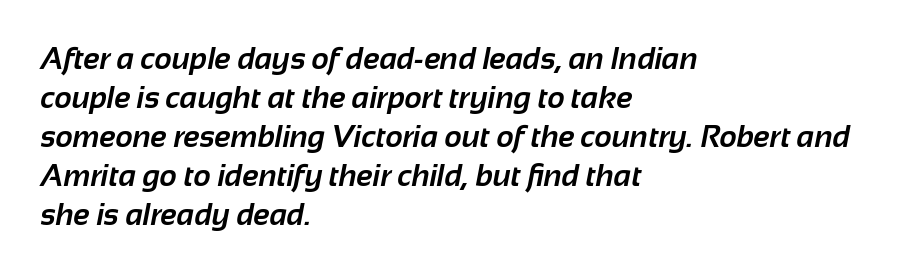
Q: Is the text bold? A: Yes.
Q: Is the typeface a serif or a sans-serif typeface? A: Sans-serif.
Q: Is the text underlined? A: No.
Q: How is the paragraph aligned? A: Left-aligned.
Q: Is the spacing between letters normal or unusually wide? A: Normal.
Q: Is the spacing between lines tight, normal or loose? A: Normal.
Q: Width (condensed, normal, or wide)? A: Normal.
Q: Stroke contrast? A: Low.
Q: x-height? A: Medium.
Q: Monospaced? A: No.
